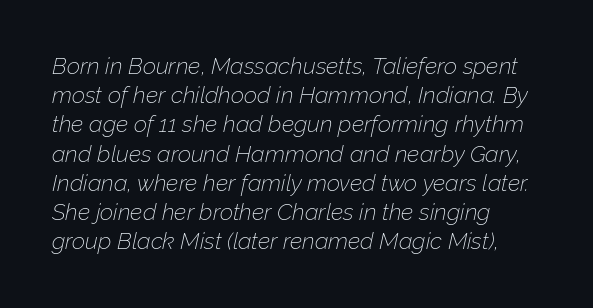
Characters follow at the spacing the type designer built in. Just letters on the line, the space beneath them empty. On a weight scale, this lands at 450 or below. Posture: slanted. Does the leading feel generous? No, just average. Each line starts at the same left margin while the right side varies.
